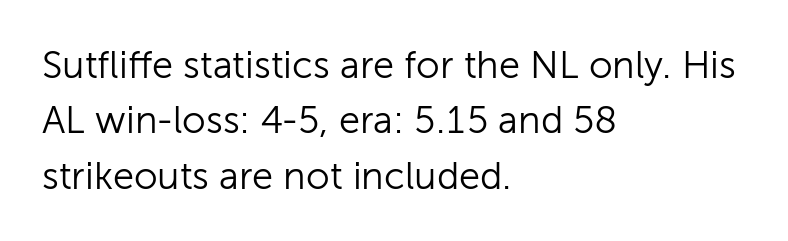
{"serif": "no", "italic": "no", "bold": "no", "weight": "light", "width": "normal", "stroke_contrast": "low", "x_height": "medium", "monospaced": "no", "underline": "no", "align": "left", "line_spacing": "normal", "line_spacing_ratio": 1.46, "letter_spacing": "normal", "letter_spacing_em": 0.0, "glyph_px": 38}
